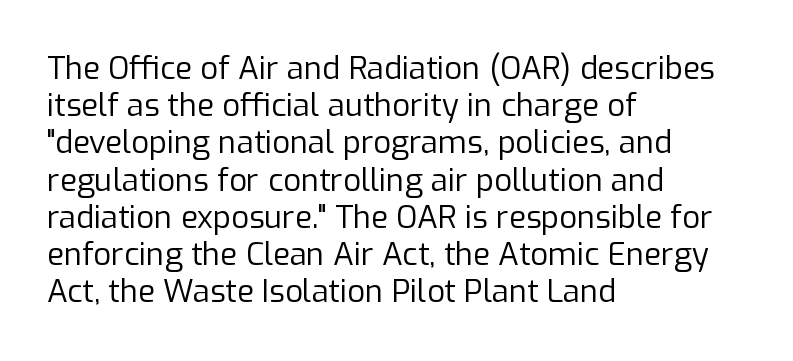
Look at the bottom of the vertical strokes: they stop flat, with no serifs. You can tell it's not italic because the verticals are truly vertical. The passage shown has conventional tracking throughout. Proportional: the letters do not fall into vertical columns. No extra ink here — the face is not bold. The string is rendered with underlining switched off.
